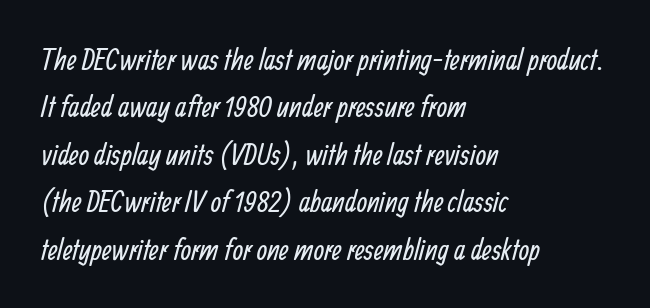
{"serif": "no", "bold": "no", "weight": "regular", "width": "condensed", "stroke_contrast": "low", "x_height": "medium", "monospaced": "no", "underline": "no", "align": "left", "line_spacing": "normal", "line_spacing_ratio": 1.58, "letter_spacing": "normal", "letter_spacing_em": 0.0, "glyph_px": 30}
